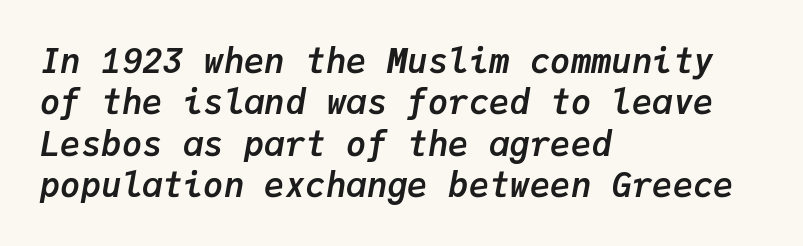
Letters rest on an invisible, unmarked baseline. Alignment: flush left. This is heavy type, rendered in bold. Tracking value appears to be zero — textbook default spacing. Compared with ordinary roman type, these characters are visibly tilted. A typesetter would call this monospace, since all characters share one set width.
